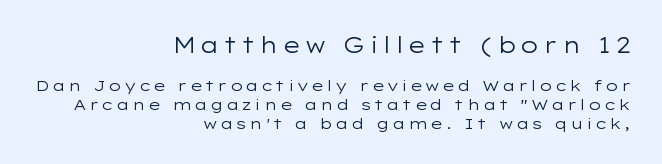
{"italic": "no", "bold": "no", "underline": "no", "align": "right", "line_spacing": "normal", "line_spacing_ratio": 1.25, "larger_block": "first", "size_ratio": 1.47, "glyph_px": 22}
